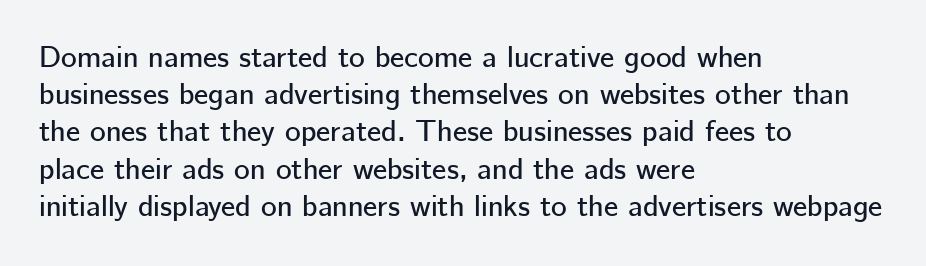
{"serif": "no", "italic": "no", "width": "normal", "stroke_contrast": "low", "x_height": "medium", "monospaced": "no", "underline": "no", "align": "left", "line_spacing_ratio": 1.24, "letter_spacing": "normal", "letter_spacing_em": 0.0, "glyph_px": 30}
